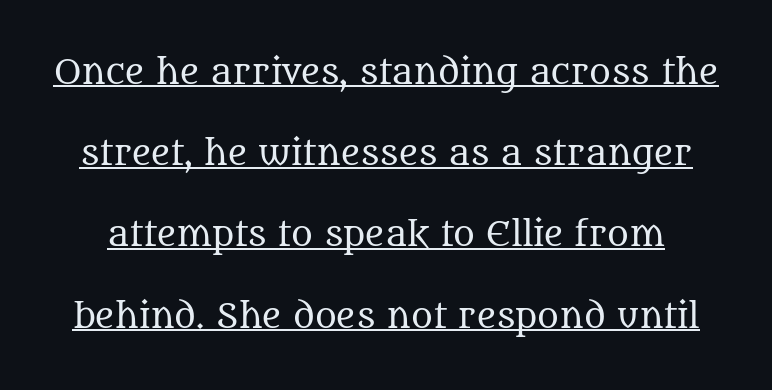
The image shows 33 px regular-weight serif type, upright; set loose line spacing (2.46x), normal letter spacing, underlined; medium stroke contrast and a large x-height.
